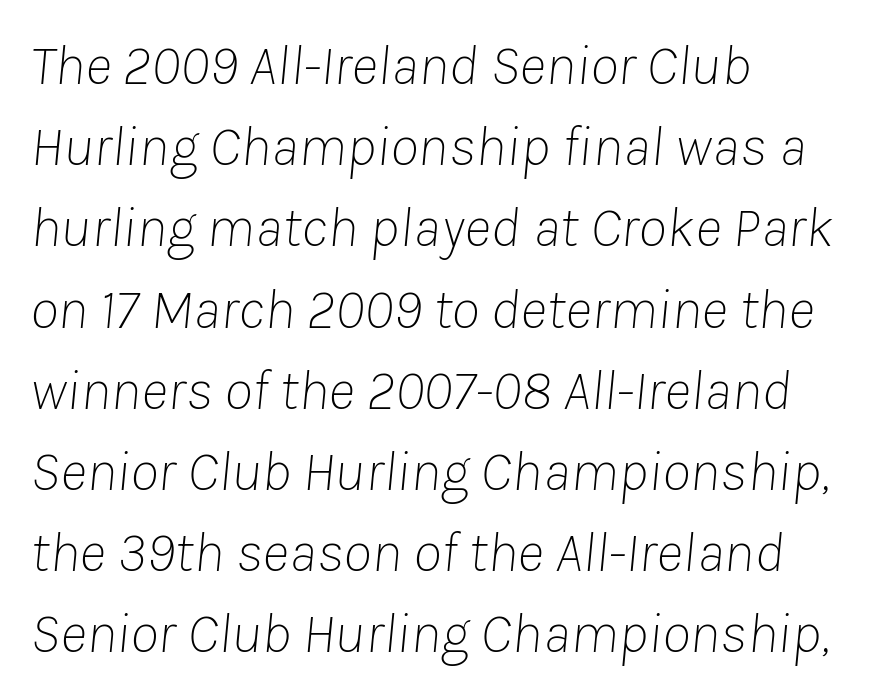
This rendering leaves character spacing at its baseline value. These lines are rendered in a variable-pitch font. Which margin do the lines hug? The left one — the right edge is uneven. Stem width sits at or under what a default text font uses. Slanted lettering throughout.
